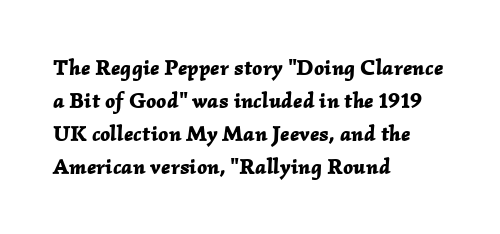
Plenty of ink on the page — the face is bold. The specimen reads as italic at a glance. Compared with typical paragraphs, the rows here are spaced about the same. The face used here is rendered with its standard letterfit. Lines of text with bare space underneath. The text block is weighted toward the left margin, trailing off unevenly rightward.
